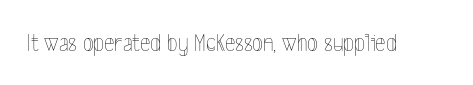
{"italic": "no", "bold": "no", "underline": "no", "letter_spacing": "normal", "letter_spacing_em": 0.0, "glyph_px": 25}
